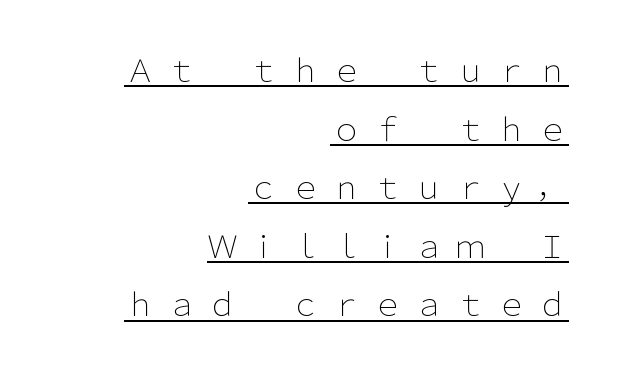
Honestly, the letter spacing is so wide it's the main thing you notice. Italic? Not at all — the glyphs are vertical. Varying glyph widths throughout — classic text-font behaviour. Underline: present. Stems here are at most as thick as an everyday book face.
